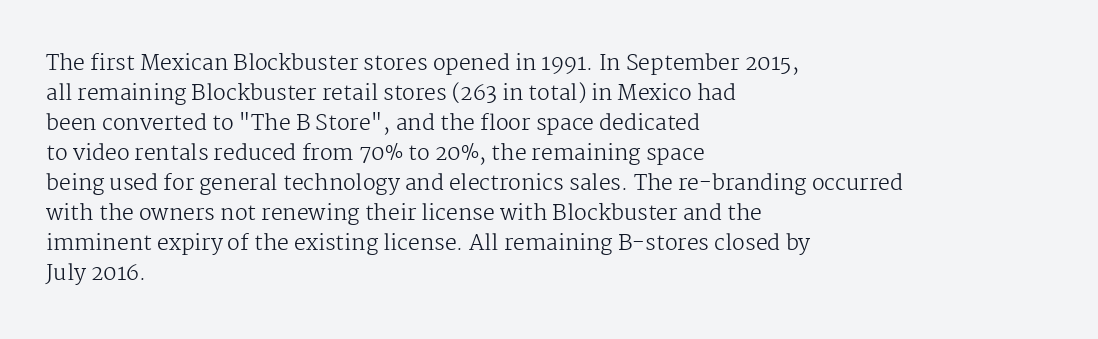
{"italic": "no", "bold": "no", "underline": "no", "align": "left", "line_spacing": "normal", "line_spacing_ratio": 1.43, "letter_spacing": "normal", "letter_spacing_em": 0.0, "glyph_px": 21}
